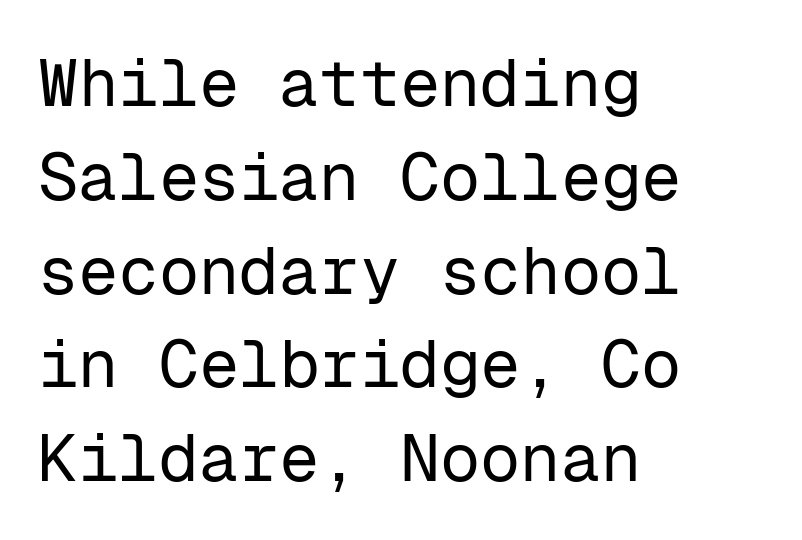
Spacing between characters is what you'd get straight out of the box. The rendering uses typewriter-style spacing with identical character cells. The passage shown is not underscored anywhere. Look at the bottom of the vertical strokes: they stop flat, with no serifs.
